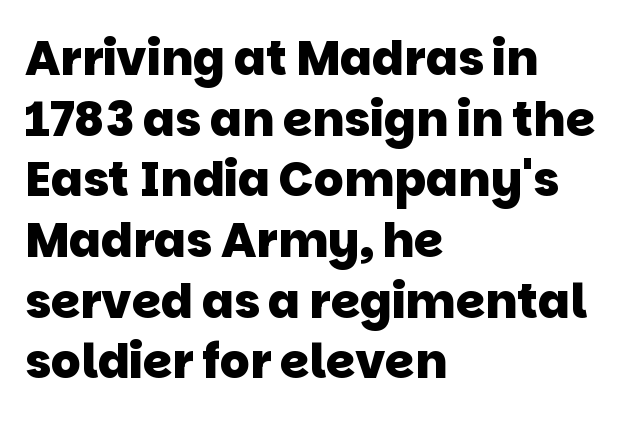
The image shows 47 px heavy sans-serif type; set left-aligned, normal line spacing (1.29x), normal letter spacing, not underlined; low stroke contrast and a large x-height.
